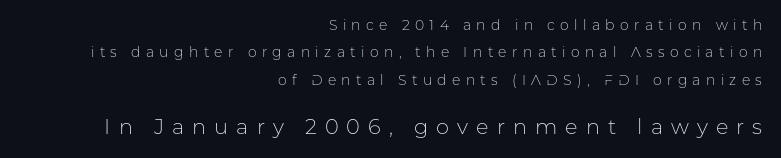
{"italic": "no", "bold": "no", "underline": "no", "align": "right", "line_spacing": "loose", "line_spacing_ratio": 1.95, "letter_spacing": "wide", "letter_spacing_em": 0.38, "larger_block": "second", "size_ratio": 1.5, "glyph_px": 21}
